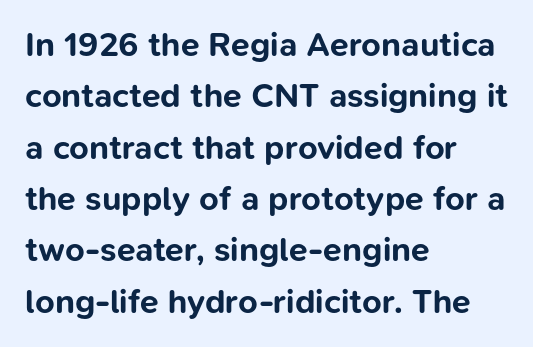
{"serif": "no", "italic": "no", "bold": "yes", "weight": "bold", "width": "normal", "stroke_contrast": "low", "x_height": "medium", "monospaced": "no", "underline": "no", "align": "left", "line_spacing": "normal", "line_spacing_ratio": 1.51, "letter_spacing": "normal", "letter_spacing_em": 0.0, "glyph_px": 34}
